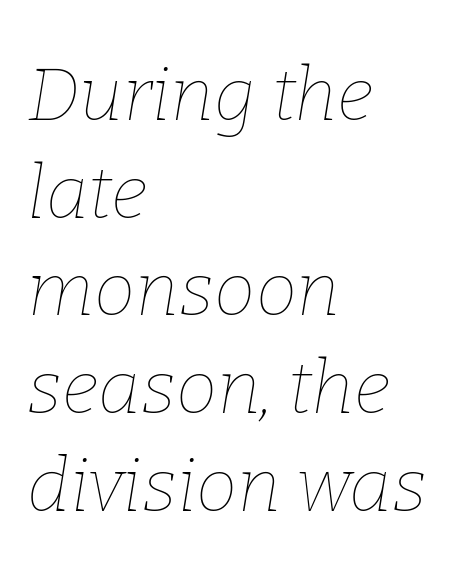
The image shows 74 px thin type, italic (leaning right); set left-aligned, normal line spacing (1.32x), normal letter spacing, not underlined; low stroke contrast and a medium x-height.
